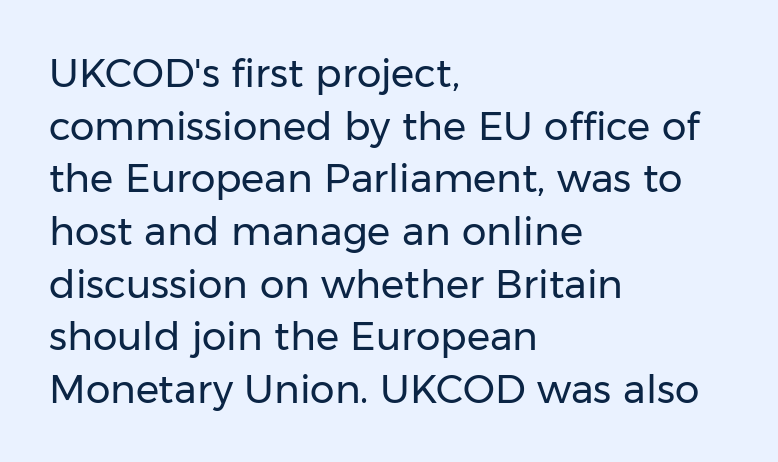
Q: Is the text bold? A: No.
Q: Is the text italic (slanted)? A: No, it is upright.
Q: Is the typeface a serif or a sans-serif typeface? A: Sans-serif.
Q: Is the text underlined? A: No.
Q: How is the paragraph aligned? A: Left-aligned.
Q: Is the spacing between letters normal or unusually wide? A: Normal.
Q: Is the spacing between lines tight, normal or loose? A: Normal.
Q: Width (condensed, normal, or wide)? A: Normal.
Q: Stroke contrast? A: Low.
Q: x-height? A: Medium.
Q: Monospaced? A: No.
